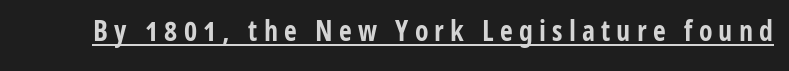
Q: Is the text bold? A: Yes.
Q: Is the text italic (slanted)? A: No, it is upright.
Q: Is the typeface a serif or a sans-serif typeface? A: Sans-serif.
Q: Is the text underlined? A: Yes.
Q: Is the spacing between letters normal or unusually wide? A: Unusually wide.
Q: Width (condensed, normal, or wide)? A: Condensed.
Q: Stroke contrast? A: Low.
Q: x-height? A: Medium.
Q: Monospaced? A: No.
